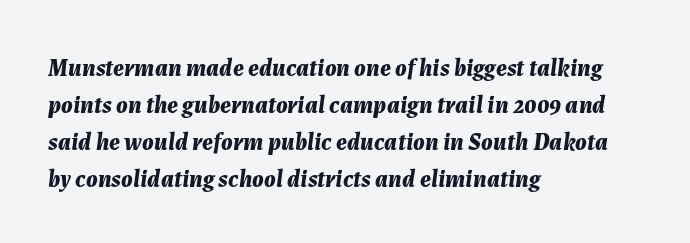
The image shows 24 px bold type, italic (leaning right); set left-aligned, normal line spacing (1.54x), normal letter spacing, not underlined.
